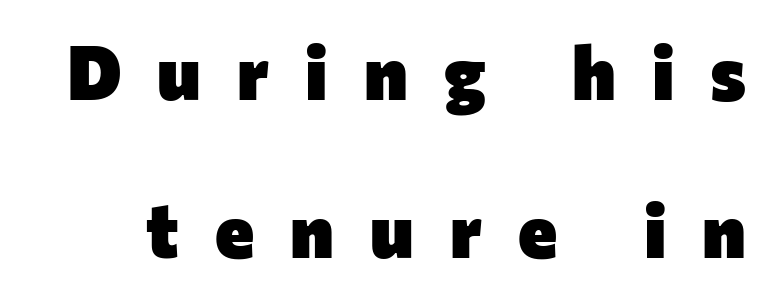
{"serif": "no", "italic": "no", "bold": "yes", "weight": "heavy", "width": "normal", "stroke_contrast": "low", "x_height": "medium", "monospaced": "no", "underline": "no", "line_spacing": "loose", "line_spacing_ratio": 2.11, "letter_spacing": "wide", "letter_spacing_em": 0.48, "glyph_px": 75}
